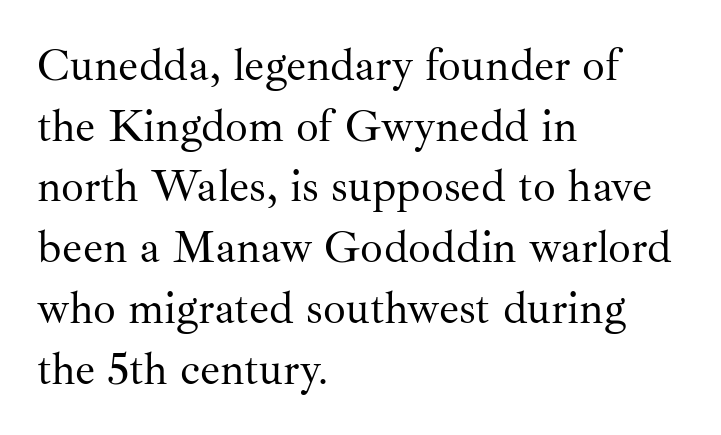
{"serif": "yes", "italic": "no", "bold": "no", "weight": "regular", "width": "normal", "stroke_contrast": "medium", "x_height": "small", "monospaced": "no", "underline": "no", "align": "left", "line_spacing": "normal", "line_spacing_ratio": 1.35, "letter_spacing": "normal", "letter_spacing_em": 0.0, "glyph_px": 45}
